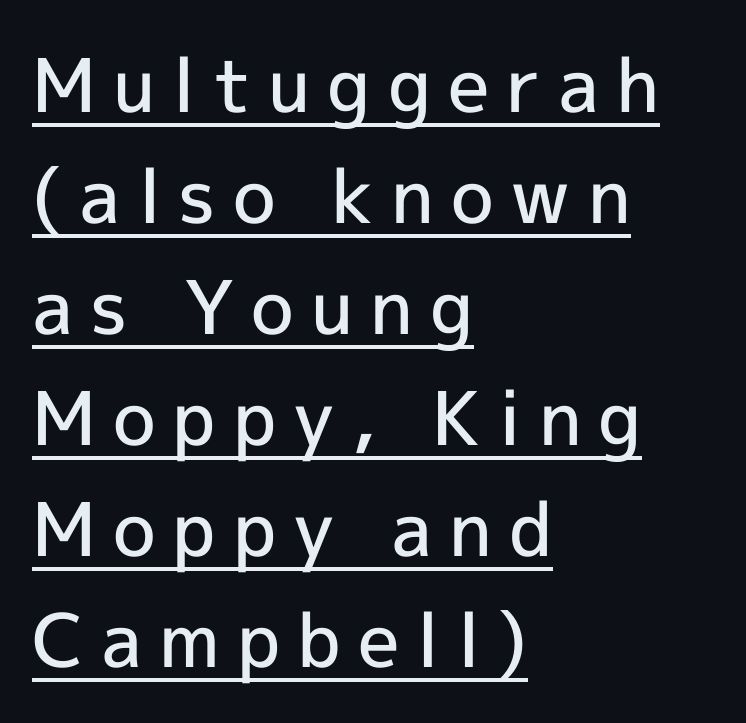
Q: Is the text bold? A: Semi-bold.
Q: Is the text italic (slanted)? A: No, it is upright.
Q: Is the typeface a serif or a sans-serif typeface? A: Sans-serif.
Q: Is the text underlined? A: Yes.
Q: How is the paragraph aligned? A: Left-aligned.
Q: Is the spacing between letters normal or unusually wide? A: Unusually wide.
Q: Is the spacing between lines tight, normal or loose? A: Normal.
Q: Width (condensed, normal, or wide)? A: Normal.
Q: x-height? A: Medium.
Q: Monospaced? A: No.
